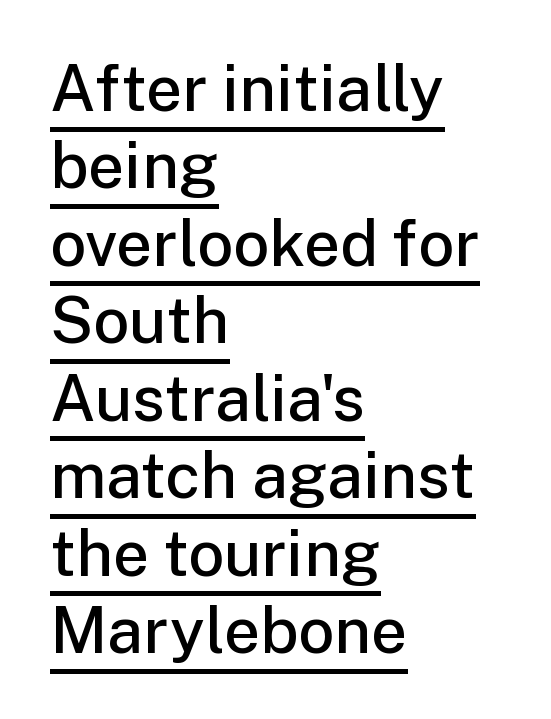
Q: Is the text bold? A: Semi-bold.
Q: Is the text italic (slanted)? A: No, it is upright.
Q: Is the typeface a serif or a sans-serif typeface? A: Sans-serif.
Q: Is the text underlined? A: Yes.
Q: How is the paragraph aligned? A: Left-aligned.
Q: Is the spacing between letters normal or unusually wide? A: Normal.
Q: Width (condensed, normal, or wide)? A: Normal.
Q: Stroke contrast? A: Low.
Q: x-height? A: Medium.
Q: Monospaced? A: No.
